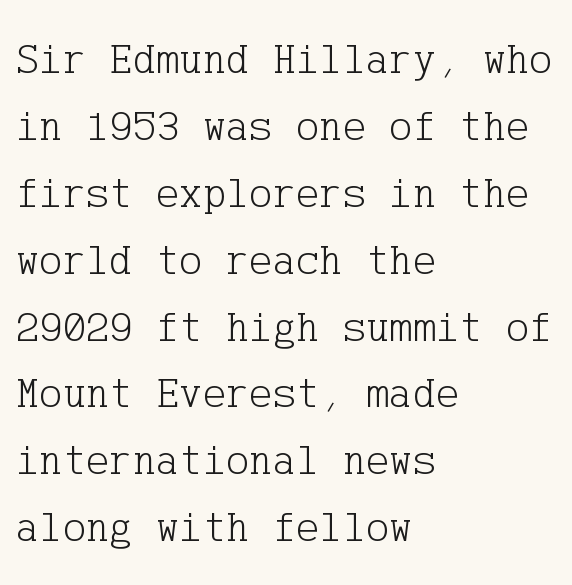
Q: Is the text bold? A: No.
Q: Is the text italic (slanted)? A: No, it is upright.
Q: Is the typeface a serif or a sans-serif typeface? A: Serif.
Q: Is the text underlined? A: No.
Q: How is the paragraph aligned? A: Left-aligned.
Q: Is the spacing between letters normal or unusually wide? A: Normal.
Q: Is the spacing between lines tight, normal or loose? A: Normal.
Q: Width (condensed, normal, or wide)? A: Normal.
Q: Stroke contrast? A: Low.
Q: x-height? A: Medium.
